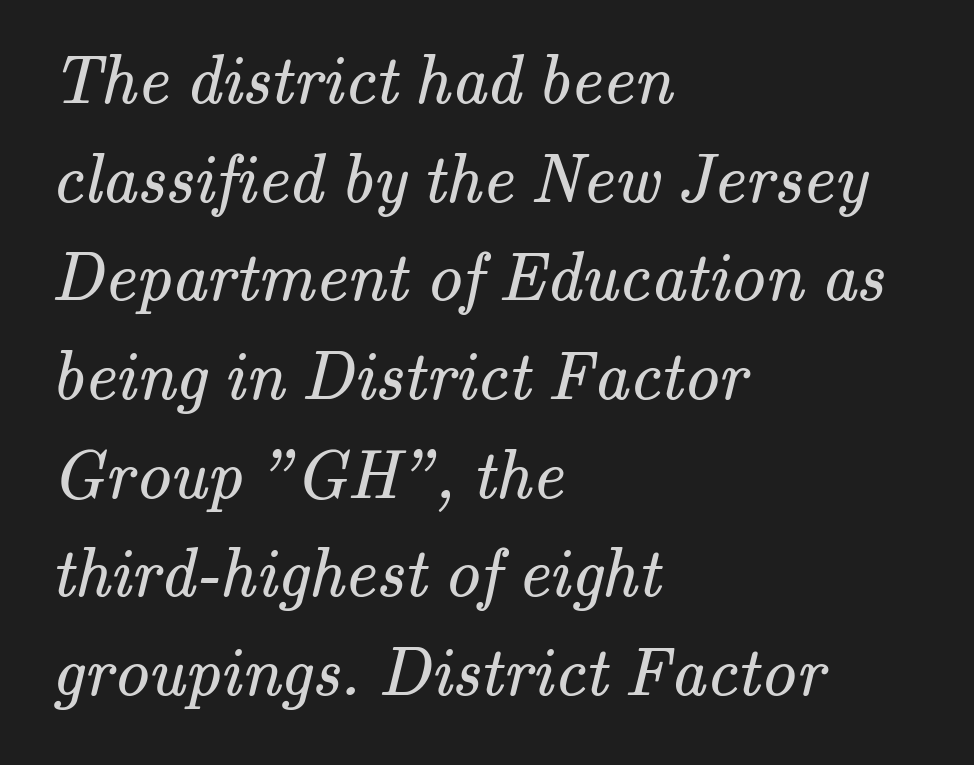
There is no visible air inserted between adjacent glyphs. The space between consecutive lines is moderate. The area under the type is left untouched. Leftover space on each line is placed entirely after the last word. These lines are composed in type with serifs.
